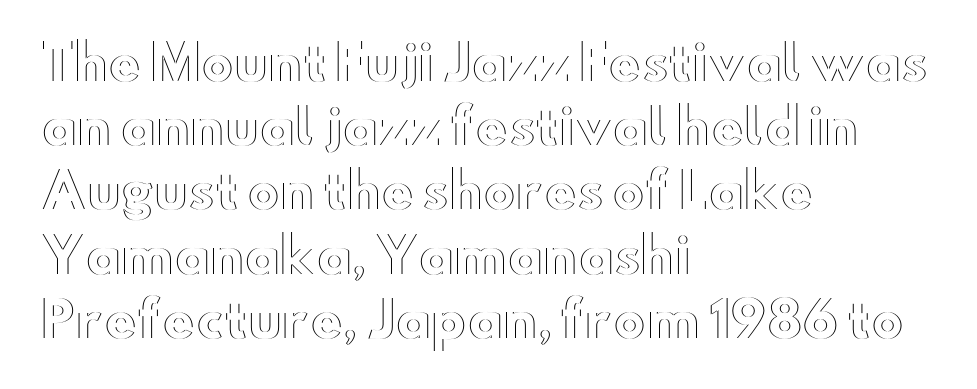
Normally led — the rows are evenly, conventionally spaced. Proportional: the letters do not fall into vertical columns. Is the block centered? No — it sits flush against the left margin. The passage shown has conventional tracking throughout.
